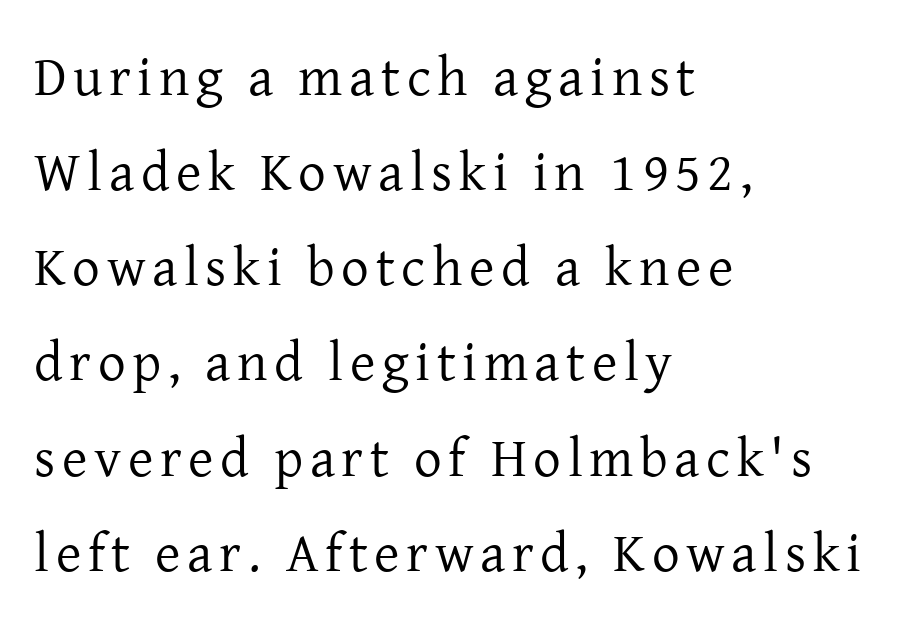
Q: Is the text bold? A: No.
Q: Is the text italic (slanted)? A: No, it is upright.
Q: Is the typeface a serif or a sans-serif typeface? A: Serif.
Q: Is the text underlined? A: No.
Q: How is the paragraph aligned? A: Left-aligned.
Q: Width (condensed, normal, or wide)? A: Normal.
Q: Stroke contrast? A: Low.
Q: x-height? A: Medium.
Q: Monospaced? A: No.
